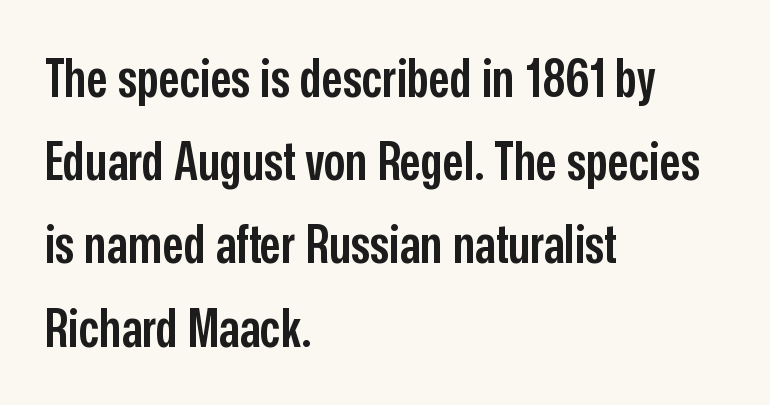
The designer left line spacing at the default. The lettering stays uniformly vertical, giving the passage a roman look. Serif or sans? Sans — the stroke terminals are bare. Layout note: lines flush left. Is this a fixed-width face? No — the glyphs have proportional, varying widths.
